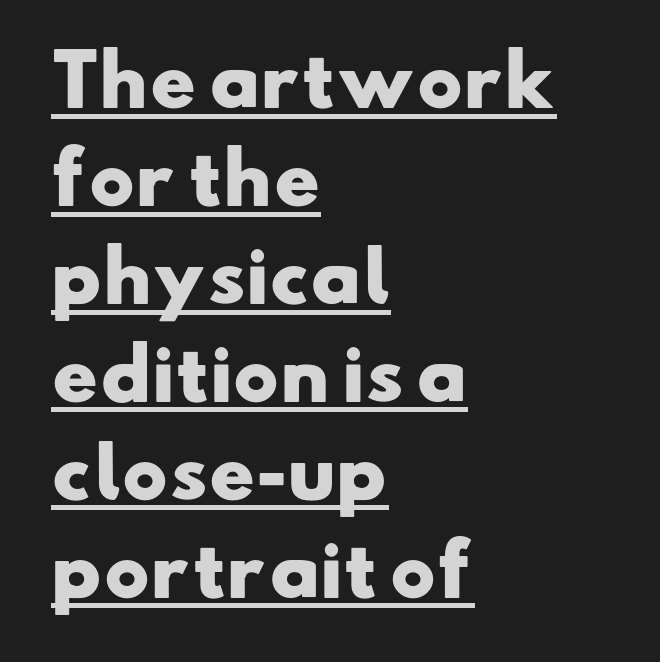
Q: Is the text bold? A: Yes.
Q: Is the typeface a serif or a sans-serif typeface? A: Sans-serif.
Q: Is the text underlined? A: Yes.
Q: How is the paragraph aligned? A: Left-aligned.
Q: Is the spacing between letters normal or unusually wide? A: Normal.
Q: Is the spacing between lines tight, normal or loose? A: Normal.
Q: Width (condensed, normal, or wide)? A: Wide.
Q: Stroke contrast? A: Low.
Q: x-height? A: Small.
Q: Monospaced? A: No.
